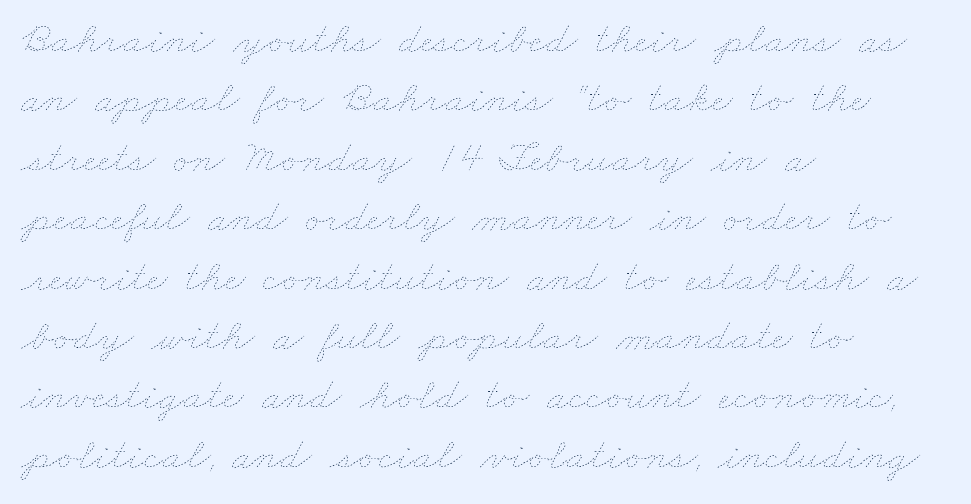
You could not count columns in this text — the font is proportionally spaced. Here the glyphs are tracked normally, forming tight word shapes. The weight would be labelled regular, book, light, or lighter still. Left-aligned paragraph, ragged on the right. The area under the type is left untouched. Reading down the column, the eye jumps a familiar distance to each next line.
